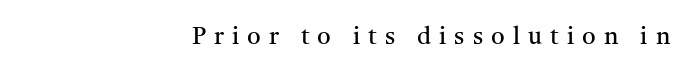
The image shows 24 px text type, upright; set right-aligned, unusually wide letter spacing (+0.34 em), not underlined.
